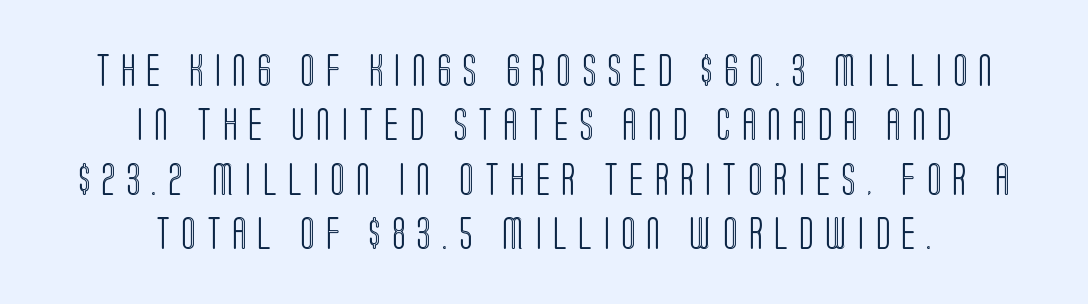
Q: Is the text italic (slanted)? A: No, it is upright.
Q: Is the text underlined? A: No.
Q: How is the paragraph aligned? A: Centered.
Q: Is the spacing between letters normal or unusually wide? A: Unusually wide.
Q: Is the spacing between lines tight, normal or loose? A: Normal.
Q: Width (condensed, normal, or wide)? A: Condensed.
Q: x-height? A: Large.
Q: Monospaced? A: No.
